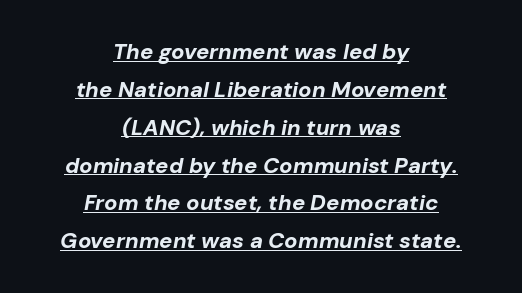
Q: Is the text bold? A: Yes.
Q: Is the text italic (slanted)? A: Yes, it leans right by about 10 degrees.
Q: Is the text underlined? A: Yes.
Q: How is the paragraph aligned? A: Centered.
Q: Is the spacing between letters normal or unusually wide? A: Normal.
